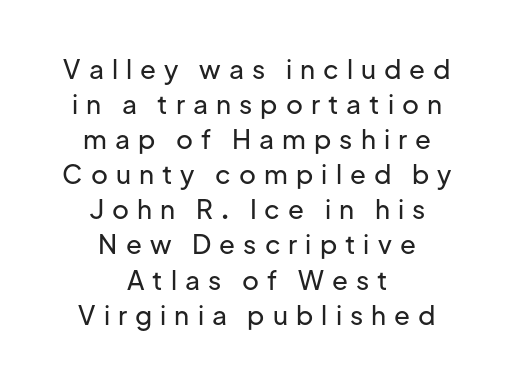
{"italic": "no", "underline": "no", "align": "center", "line_spacing": "normal", "line_spacing_ratio": 1.35, "letter_spacing": "wide", "letter_spacing_em": 0.31, "glyph_px": 26}
